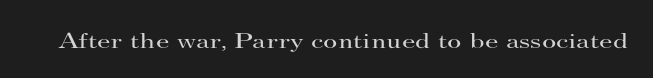
The image shows 22 px text type, upright; set normal letter spacing, not underlined.
